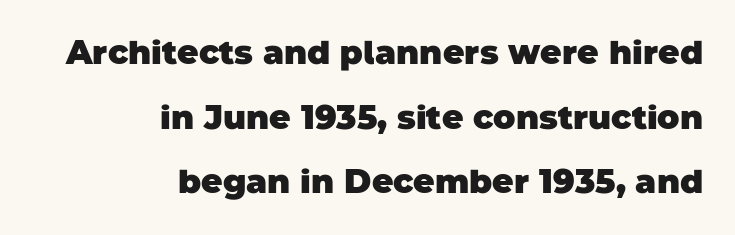
Stroke terminals: plain, sans-serif. Bare-footed words on every line. Note the varied advance widths — an 'i' is clearly narrower than an 'm'. The setting favours the right margin, as signatures and pull-quotes sometimes do.
